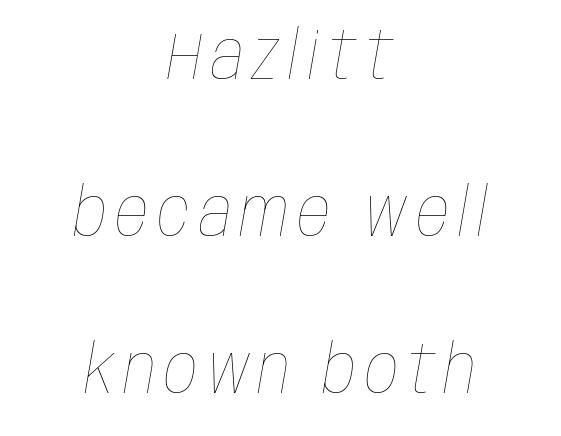
The image shows 66 px thin, condensed type, italic (leaning right); set centered, loose line spacing (2.38x), not underlined; low stroke contrast and a large x-height.
